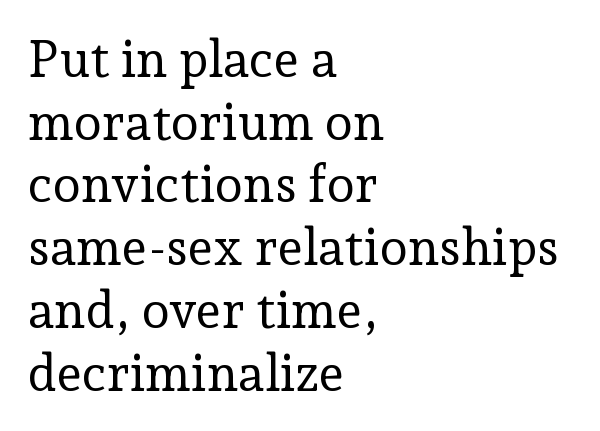
Q: Is the text bold? A: No.
Q: Is the text italic (slanted)? A: No, it is upright.
Q: Is the typeface a serif or a sans-serif typeface? A: Serif.
Q: Is the text underlined? A: No.
Q: How is the paragraph aligned? A: Left-aligned.
Q: Is the spacing between letters normal or unusually wide? A: Normal.
Q: Width (condensed, normal, or wide)? A: Normal.
Q: Stroke contrast? A: Low.
Q: x-height? A: Medium.
Q: Monospaced? A: No.
